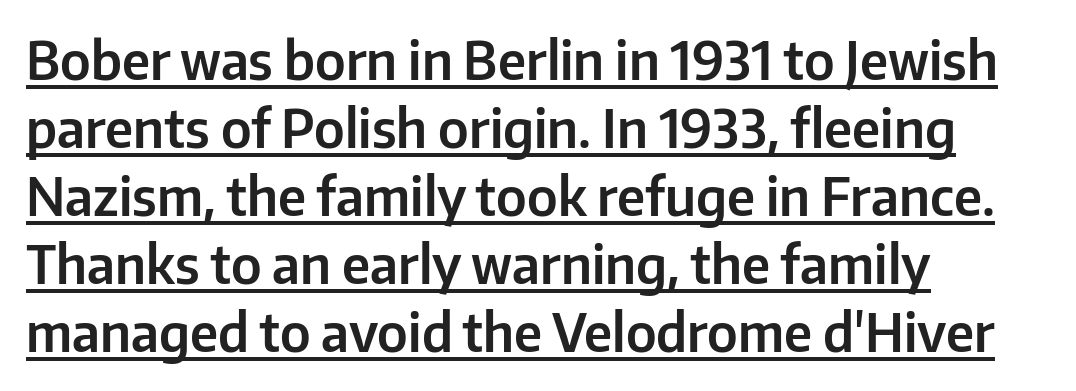
The rendering uses the underline text-decoration. Quick note: interline space is typical. Think of a printed novel: that variable character pitch is what you see here. Short note: letters normally spaced. The typesetter chose a ragged-right arrangement here. Posture: upright roman.
